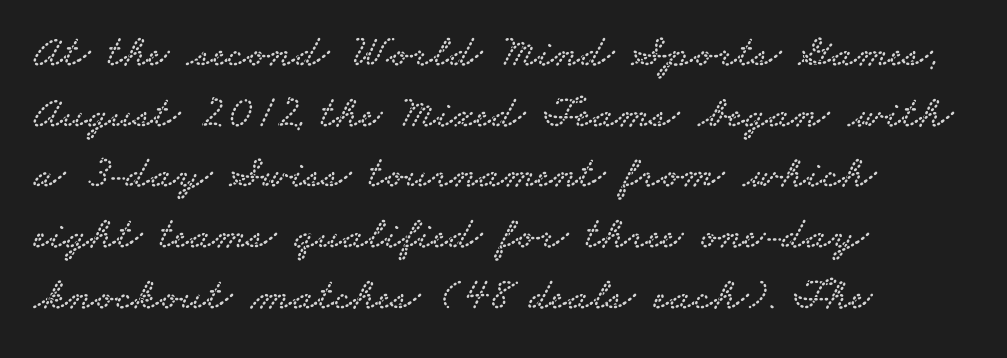
Q: Is the typeface a serif or a sans-serif typeface? A: Serif.
Q: Is the text underlined? A: No.
Q: How is the paragraph aligned? A: Left-aligned.
Q: Is the spacing between letters normal or unusually wide? A: Normal.
Q: Is the spacing between lines tight, normal or loose? A: Normal.
Q: Width (condensed, normal, or wide)? A: Wide.
Q: Stroke contrast? A: Low.
Q: x-height? A: Small.
Q: Monospaced? A: No.
